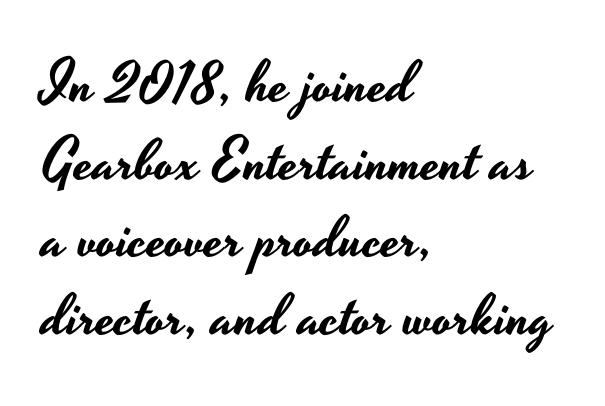
The image shows 58 px wide sans-serif type; set left-aligned, normal line spacing (1.34x), normal letter spacing, not underlined; low stroke contrast and a small x-height.
